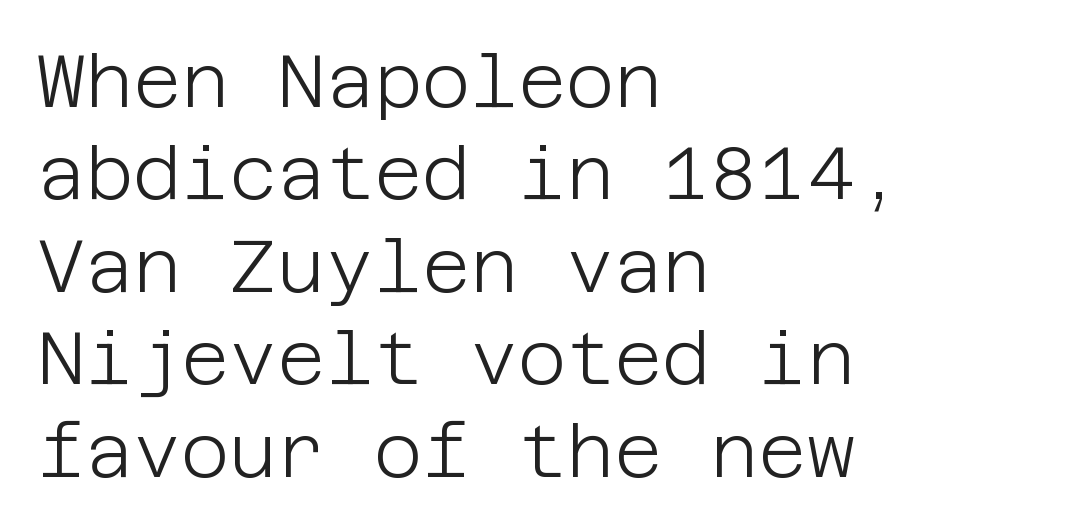
The image shows 74 px light sans-serif type, upright; set left-aligned, normal line spacing (1.25x), normal letter spacing, not underlined; low stroke contrast and a large x-height.
